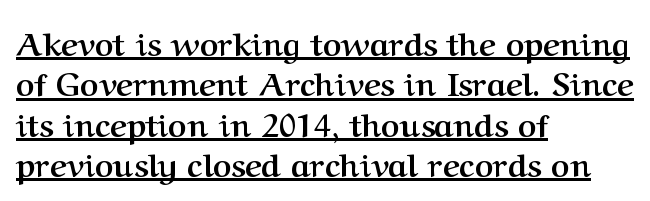
{"serif": "yes", "italic": "no", "bold": "yes", "weight": "semibold", "width": "normal", "stroke_contrast": "medium", "x_height": "medium", "monospaced": "no", "underline": "yes", "align": "left", "line_spacing": "normal", "line_spacing_ratio": 1.26, "letter_spacing": "normal", "letter_spacing_em": 0.0, "glyph_px": 32}
